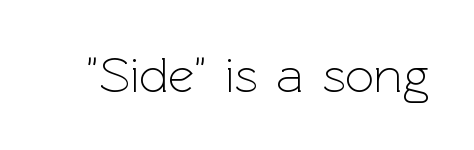
Q: Is the text bold? A: No.
Q: Is the text italic (slanted)? A: No, it is upright.
Q: Is the typeface a serif or a sans-serif typeface? A: Sans-serif.
Q: Is the text underlined? A: No.
Q: Is the spacing between letters normal or unusually wide? A: Normal.
Q: Width (condensed, normal, or wide)? A: Normal.
Q: x-height? A: Medium.
Q: Monospaced? A: No.
